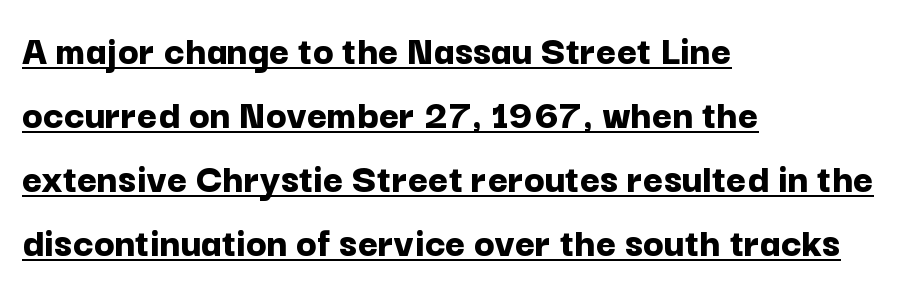
Font category for this specimen: sans-serif. The font is running at its bold setting. This sample has the flowing, uneven cadence of proportional lettering. Visually the block forms a straight wall on the left and a jagged coastline on the right. Each new line begins a customary step beneath the previous one.
